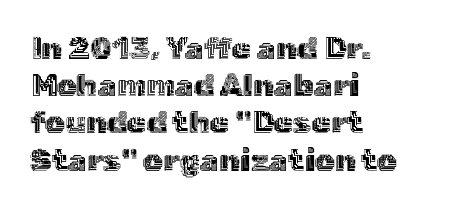
Q: Is the text italic (slanted)? A: No, it is upright.
Q: Is the text underlined? A: No.
Q: How is the paragraph aligned? A: Left-aligned.
Q: Is the spacing between letters normal or unusually wide? A: Normal.
Q: Width (condensed, normal, or wide)? A: Normal.
Q: x-height? A: Medium.
Q: Monospaced? A: No.
